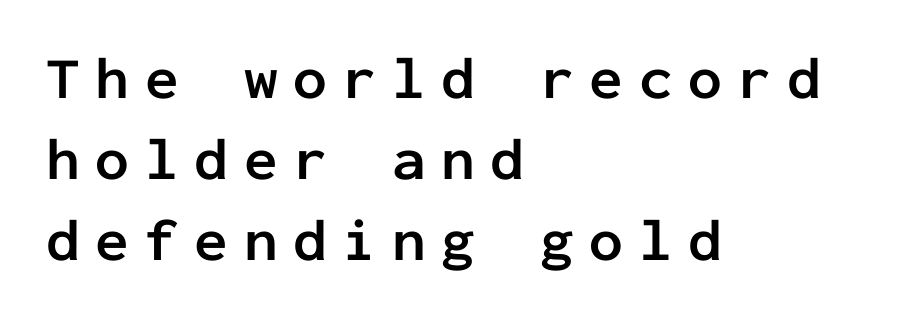
{"serif": "no", "italic": "no", "bold": "yes", "weight": "semibold", "width": "normal", "stroke_contrast": "low", "x_height": "medium", "monospaced": "yes", "underline": "no", "align": "left", "line_spacing": "normal", "line_spacing_ratio": 1.35, "letter_spacing": "wide", "letter_spacing_em": 0.26, "glyph_px": 60}
